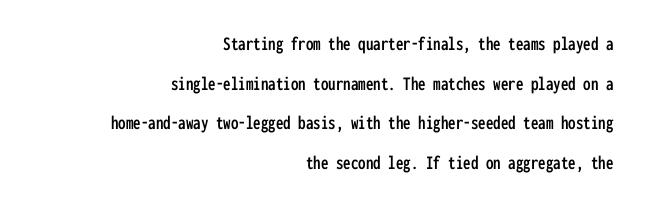
{"italic": "no", "underline": "no", "align": "right", "line_spacing": "loose", "line_spacing_ratio": 1.98, "letter_spacing": "normal", "letter_spacing_em": 0.0, "glyph_px": 20}
